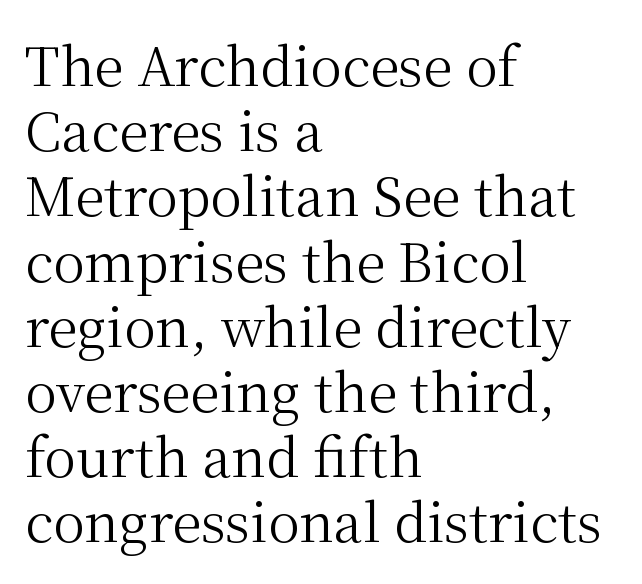
Q: Is the text bold? A: No.
Q: Is the text italic (slanted)? A: No, it is upright.
Q: Is the typeface a serif or a sans-serif typeface? A: Serif.
Q: Is the text underlined? A: No.
Q: How is the paragraph aligned? A: Left-aligned.
Q: Is the spacing between letters normal or unusually wide? A: Normal.
Q: Width (condensed, normal, or wide)? A: Normal.
Q: Stroke contrast? A: Medium.
Q: x-height? A: Medium.
Q: Monospaced? A: No.
